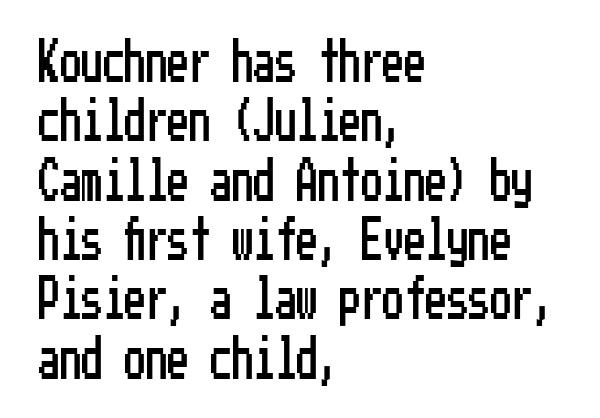
Successive baselines arrive at the customary interval. In terms of letterform style, serifs are entirely absent. Characters follow at the spacing the type designer built in. The paragraph has a hard left edge and a soft right edge. Characters remain perfectly vertical along every line.
